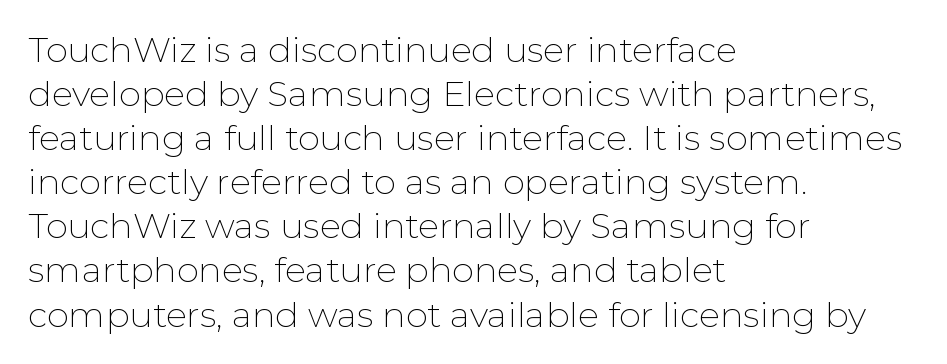
Q: Is the text bold? A: No.
Q: Is the text italic (slanted)? A: No, it is upright.
Q: Is the typeface a serif or a sans-serif typeface? A: Sans-serif.
Q: Is the text underlined? A: No.
Q: How is the paragraph aligned? A: Left-aligned.
Q: Is the spacing between letters normal or unusually wide? A: Normal.
Q: Is the spacing between lines tight, normal or loose? A: Normal.
Q: Width (condensed, normal, or wide)? A: Normal.
Q: Stroke contrast? A: Low.
Q: x-height? A: Medium.
Q: Monospaced? A: No.
